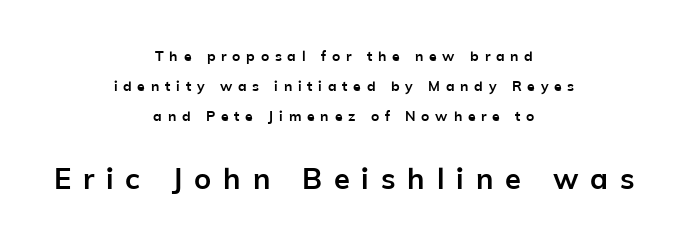
The image shows 29 px semibold sans-serif type, upright; set centered, loose line spacing (2.13x), unusually wide letter spacing (+0.41 em), not underlined; the second (bottom) block is 2.07x larger; low stroke contrast and a medium x-height.
